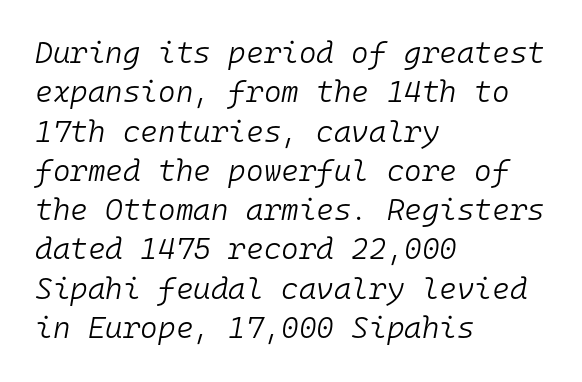
If you measured baseline to baseline, you'd find a middling distance. How are the letters spaced? Ordinarily, with no added tracking. The rendering applies a slant to the glyphs. These lines stack with their left ends in a neat column. Caption: face not bold, strokes unweighted. A typesetter would call this monospace, since all characters share one set width.
